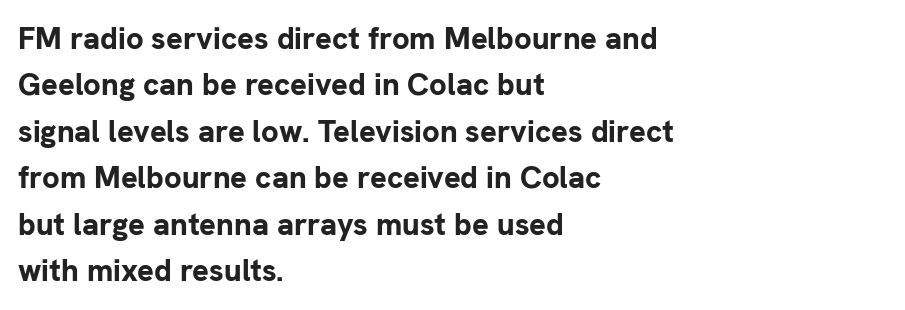
Q: Is the text bold? A: Yes.
Q: Is the text italic (slanted)? A: No, it is upright.
Q: Is the typeface a serif or a sans-serif typeface? A: Sans-serif.
Q: Is the text underlined? A: No.
Q: How is the paragraph aligned? A: Left-aligned.
Q: Is the spacing between letters normal or unusually wide? A: Normal.
Q: Is the spacing between lines tight, normal or loose? A: Normal.
Q: Width (condensed, normal, or wide)? A: Normal.
Q: Stroke contrast? A: Low.
Q: x-height? A: Medium.
Q: Monospaced? A: No.
